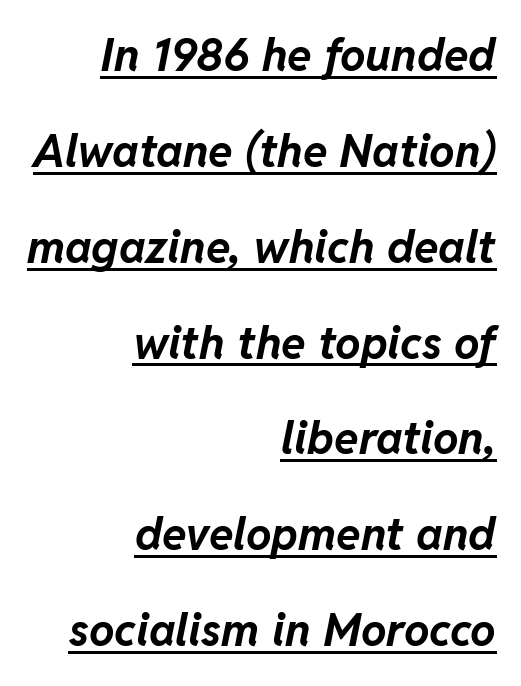
The passage shown stacks its lines with a broad gap. The typesetter chose a ragged-left arrangement here. The characters look thick and weighty, a clear bold. Inter-character spacing is left at the font's built-in metrics. Each line of the rendering has a horizontal stroke beneath the glyphs.
